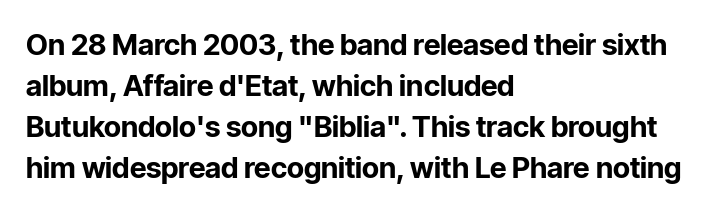
{"serif": "no", "italic": "no", "bold": "yes", "weight": "bold", "width": "normal", "stroke_contrast": "low", "x_height": "medium", "monospaced": "no", "underline": "no", "align": "left", "line_spacing": "normal", "line_spacing_ratio": 1.41, "letter_spacing": "normal", "letter_spacing_em": 0.0, "glyph_px": 29}
